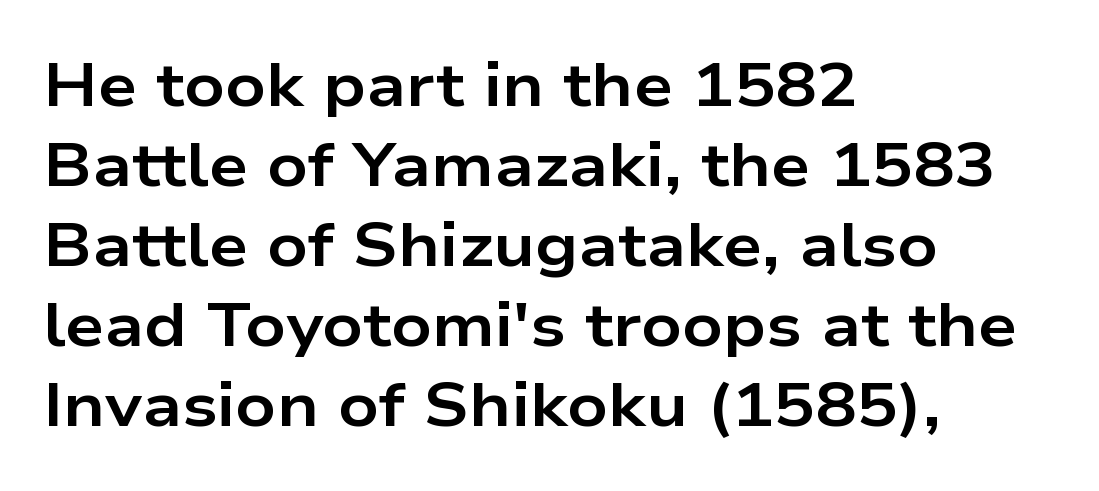
The image shows 62 px bold, wide sans-serif type, upright; set left-aligned, normal line spacing (1.29x), normal letter spacing, not underlined; low stroke contrast and a medium x-height.
